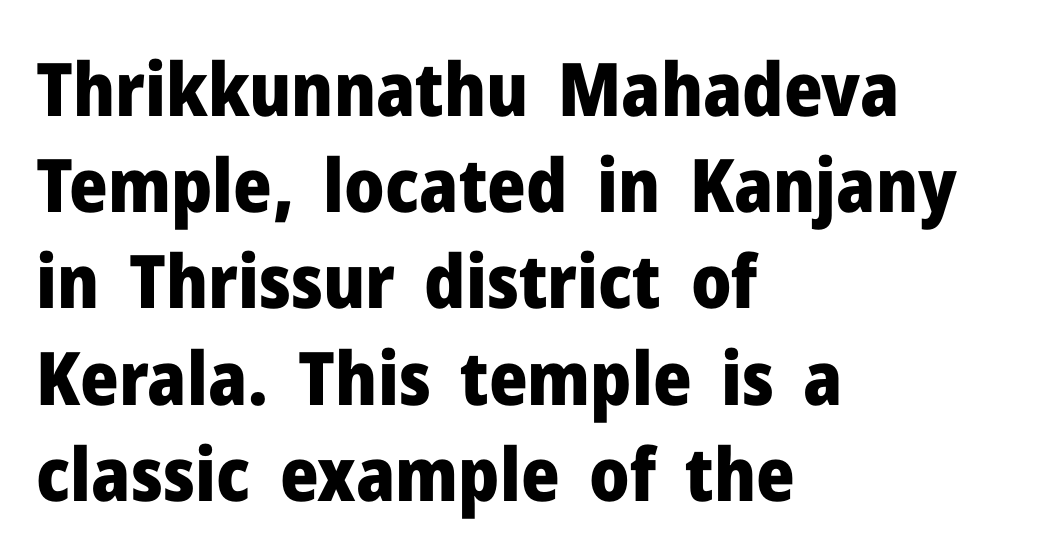
{"serif": "no", "italic": "no", "bold": "yes", "weight": "heavy", "width": "normal", "stroke_contrast": "low", "x_height": "medium", "monospaced": "no", "underline": "no", "align": "left", "line_spacing": "normal", "line_spacing_ratio": 1.3, "letter_spacing": "normal", "letter_spacing_em": 0.0, "glyph_px": 74}
